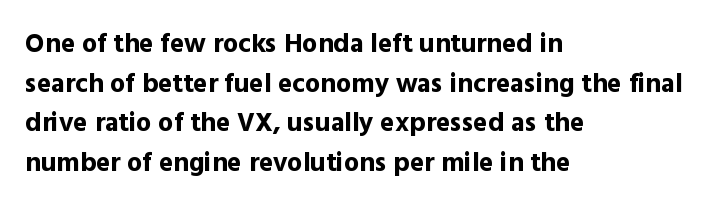
Q: Is the text bold? A: Yes.
Q: Is the text italic (slanted)? A: No, it is upright.
Q: Is the text underlined? A: No.
Q: How is the paragraph aligned? A: Left-aligned.
Q: Is the spacing between letters normal or unusually wide? A: Normal.
Q: Is the spacing between lines tight, normal or loose? A: Normal.
